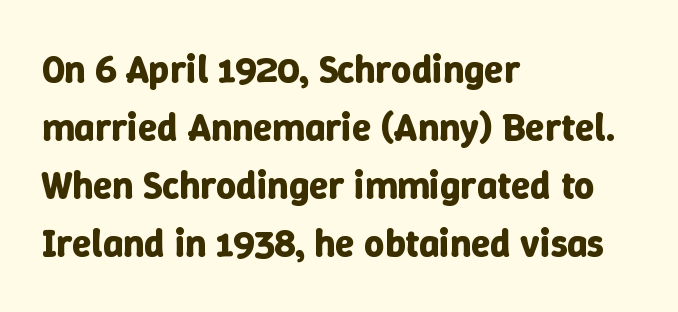
{"italic": "no", "bold": "yes", "weight": "bold", "width": "normal", "stroke_contrast": "low", "x_height": "medium", "monospaced": "no", "underline": "no", "align": "left", "line_spacing": "normal", "line_spacing_ratio": 1.49, "letter_spacing": "normal", "letter_spacing_em": 0.0, "glyph_px": 39}
